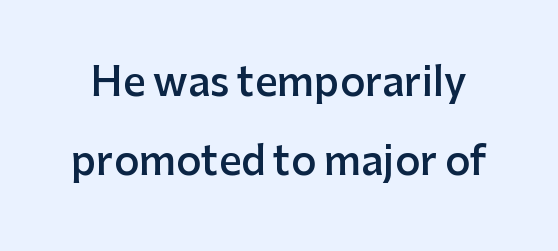
{"serif": "no", "italic": "no", "bold": "semi", "weight": "semibold", "width": "normal", "stroke_contrast": "low", "x_height": "medium", "monospaced": "no", "underline": "no", "line_spacing": "loose", "line_spacing_ratio": 2.03, "letter_spacing": "normal", "letter_spacing_em": 0.0, "glyph_px": 39}
